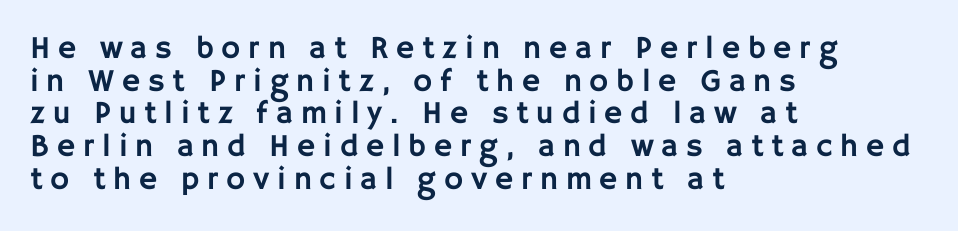
The image shows 32 px sans-serif type, upright; set left-aligned, tight line spacing (1.02x), unusually wide letter spacing (+0.24 em), not underlined; low stroke contrast and a large x-height.
